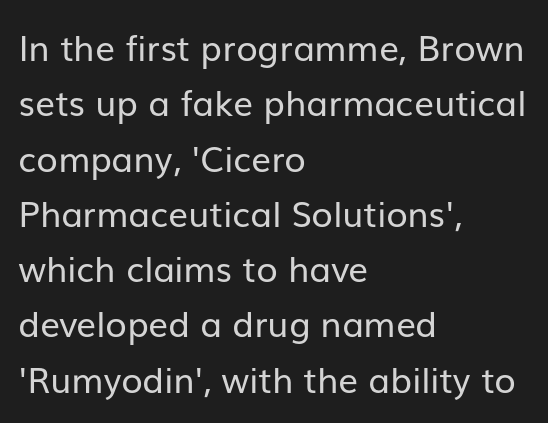
{"serif": "no", "italic": "no", "bold": "no", "weight": "regular", "width": "normal", "stroke_contrast": "low", "x_height": "medium", "monospaced": "no", "underline": "no", "align": "left", "line_spacing": "normal", "line_spacing_ratio": 1.58, "letter_spacing": "normal", "letter_spacing_em": 0.0, "glyph_px": 35}
